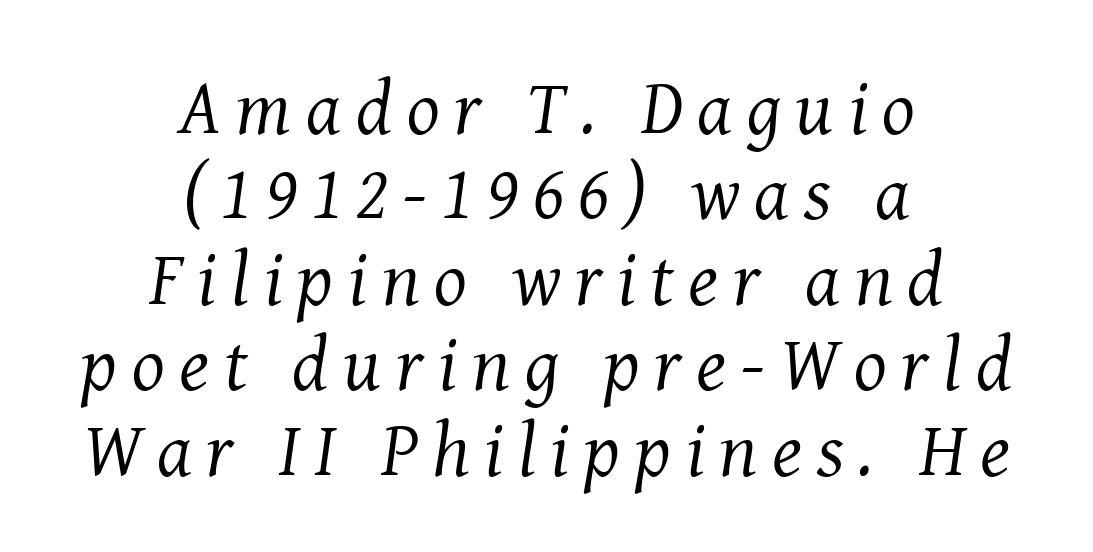
The image shows 77 px regular-weight serif type, italic (leaning right); set centered, tight line spacing (1.11x), not underlined; medium stroke contrast and a medium x-height.
